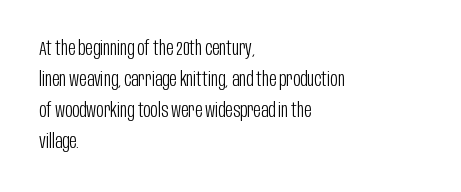
Q: Is the text bold? A: No.
Q: Is the text italic (slanted)? A: No, it is upright.
Q: Is the text underlined? A: No.
Q: How is the paragraph aligned? A: Left-aligned.
Q: Is the spacing between letters normal or unusually wide? A: Normal.
Q: Is the spacing between lines tight, normal or loose? A: Normal.
